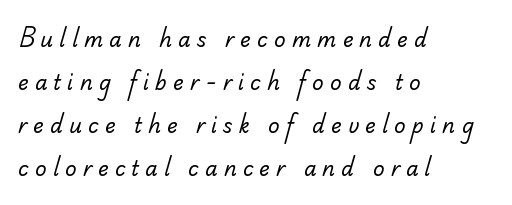
Q: Is the text bold? A: No.
Q: Is the text underlined? A: No.
Q: How is the paragraph aligned? A: Left-aligned.
Q: Is the spacing between letters normal or unusually wide? A: Unusually wide.
Q: Is the spacing between lines tight, normal or loose? A: Loose.
